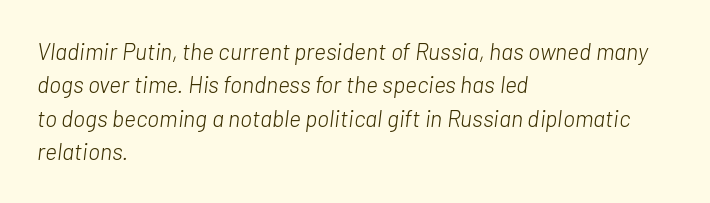
{"italic": "yes", "lean": "right", "slant_degrees": 7, "bold": "no", "underline": "no", "align": "left", "line_spacing": "normal", "line_spacing_ratio": 1.45, "letter_spacing": "normal", "letter_spacing_em": 0.0, "glyph_px": 23}
